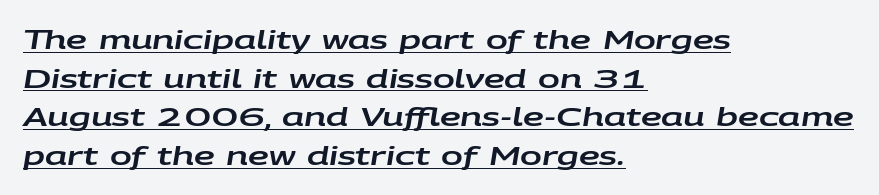
The words here are underlined. Compared with typical paragraphs, the rows here are spaced about the same. Posture: slanted. Characters follow at the spacing the type designer built in. Teacher's note: observe the even left margin — that is flush-left alignment.
